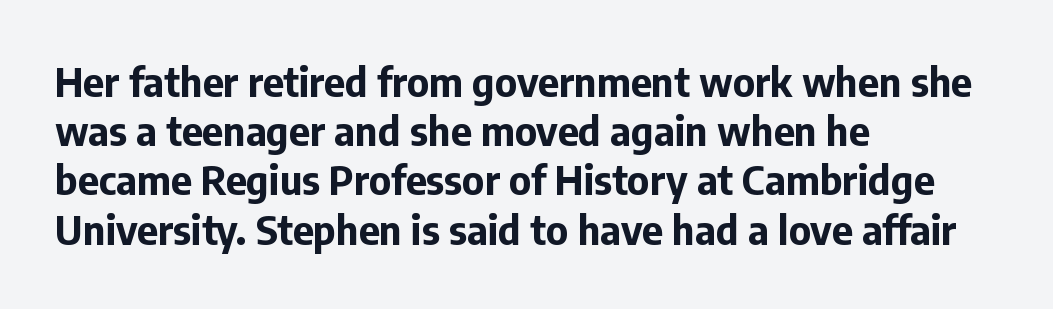
The image shows 40 px bold sans-serif type, upright; set left-aligned, line spacing 1.23x, normal letter spacing, not underlined; low stroke contrast and a medium x-height.
